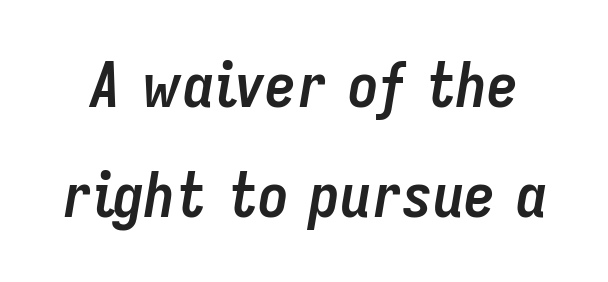
{"italic": "yes", "lean": "right", "slant_degrees": 9, "bold": "yes", "weight": "semibold", "width": "condensed", "stroke_contrast": "low", "x_height": "medium", "monospaced": "no", "underline": "no", "line_spacing_ratio": 1.77, "letter_spacing": "normal", "letter_spacing_em": 0.0, "glyph_px": 62}
